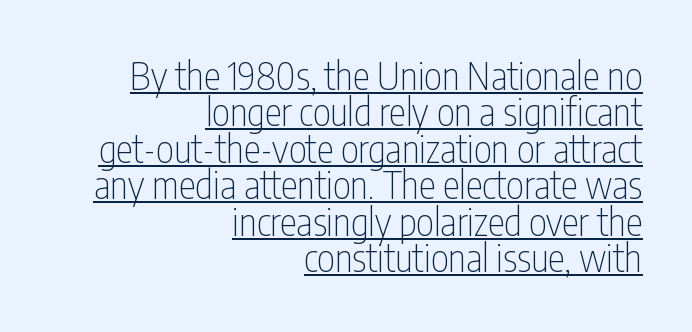
{"serif": "no", "italic": "no", "bold": "no", "weight": "thin", "width": "condensed", "stroke_contrast": "low", "x_height": "medium", "monospaced": "no", "underline": "yes", "align": "right", "line_spacing": "tight", "line_spacing_ratio": 0.96, "letter_spacing": "normal", "letter_spacing_em": 0.0, "glyph_px": 38}
